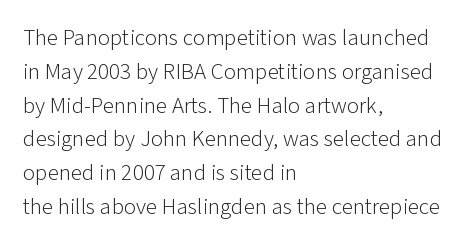
The image shows 23 px text type, upright; set left-aligned, normal line spacing (1.47x), normal letter spacing, not underlined.
